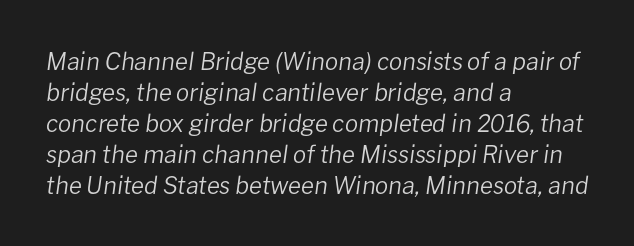
The font sits on the lighter half of the weight spectrum, regular included. Layout note: lines flush left. Regular leading. An italicized treatment has been applied to the whole sample. Glance below the letters and you will spot only blank space.
